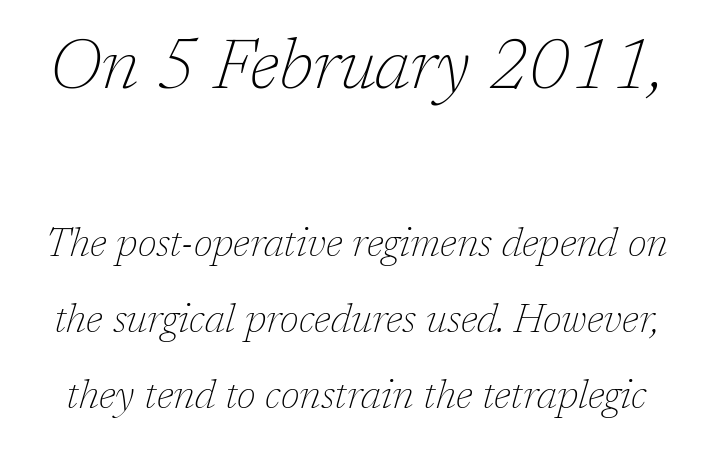
Q: Is the text bold? A: No.
Q: Is the text italic (slanted)? A: Yes, it leans right by about 17 degrees.
Q: Is the typeface a serif or a sans-serif typeface? A: Serif.
Q: Is the text underlined? A: No.
Q: Is the spacing between letters normal or unusually wide? A: Normal.
Q: Is the spacing between lines tight, normal or loose? A: Loose.
Q: Which block of text is set in a larger size, the first (top) or the second (bottom)? A: The first (top) one.
Q: Width (condensed, normal, or wide)? A: Normal.
Q: Stroke contrast? A: Low.
Q: x-height? A: Medium.
Q: Monospaced? A: No.
